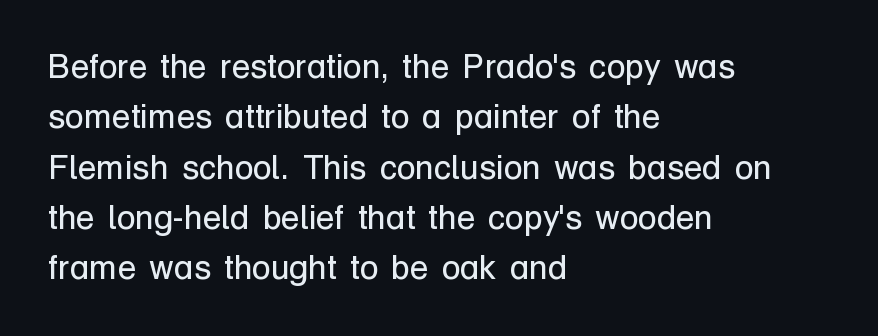
How would I describe the line gaps? Plain and ordinary. The string is rendered with underlining switched off. These lines are set flush left with a ragged right edge. How are the letters spaced? Ordinarily, with no added tracking. The font's upright variant was chosen for this text. The rendering uses natural spacing where letterforms have individual widths.
